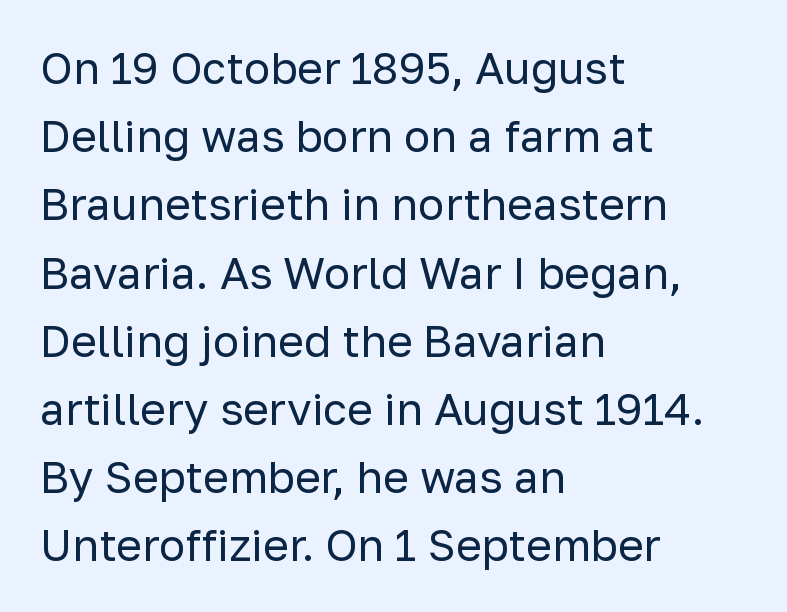
The type family on display is of the sans-serif kind. Honestly, there is no underline to notice here at all. Looks like regular typesetting: each glyph gets only the width it needs. The lettering stays uniformly vertical, giving the passage a roman look. What's the leading like? Ordinary, nothing unusual.
